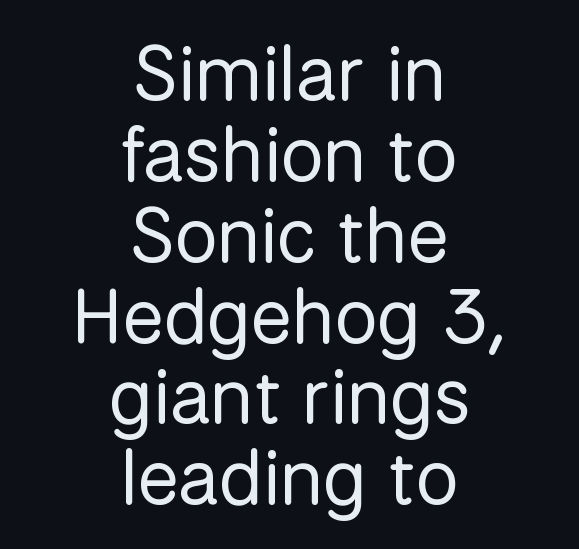
Q: Is the text bold? A: No.
Q: Is the text italic (slanted)? A: No, it is upright.
Q: Is the typeface a serif or a sans-serif typeface? A: Sans-serif.
Q: Is the text underlined? A: No.
Q: How is the paragraph aligned? A: Centered.
Q: Is the spacing between letters normal or unusually wide? A: Normal.
Q: Is the spacing between lines tight, normal or loose? A: Tight.
Q: Width (condensed, normal, or wide)? A: Normal.
Q: Stroke contrast? A: Low.
Q: x-height? A: Medium.
Q: Monospaced? A: No.
